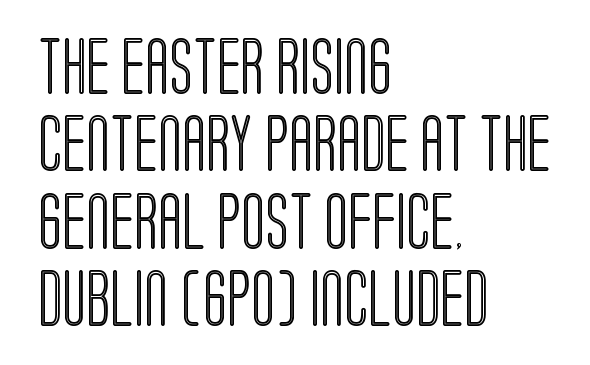
Q: Is the text italic (slanted)? A: No, it is upright.
Q: Is the text underlined? A: No.
Q: How is the paragraph aligned? A: Left-aligned.
Q: Is the spacing between letters normal or unusually wide? A: Normal.
Q: Is the spacing between lines tight, normal or loose? A: Normal.
Q: Width (condensed, normal, or wide)? A: Condensed.
Q: x-height? A: Large.
Q: Monospaced? A: No.
